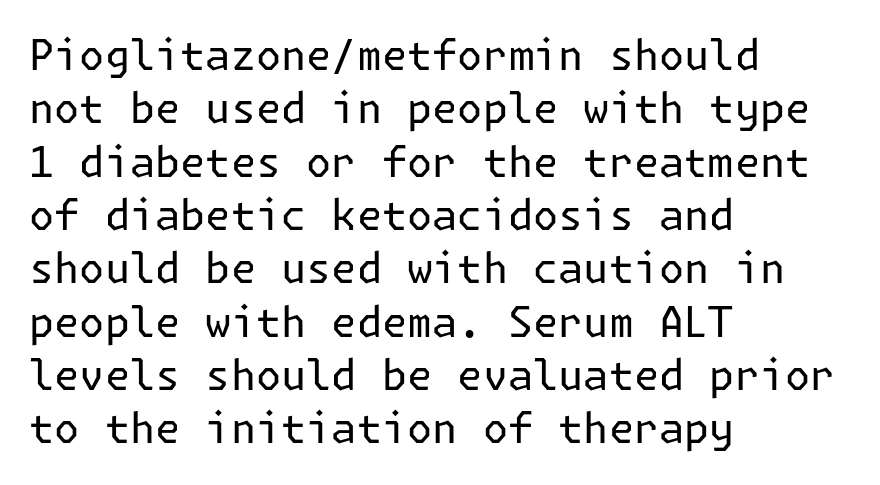
Is this a sans? Yes — the strokes have no serifs. This is not heavy type; no bold has been used. The passage shown stacks its lines at a standard gap. This rendering features lettering with no underline. The type is set solid horizontally, with unmodified tracking. No italicization has been applied; the sample stays upright.
